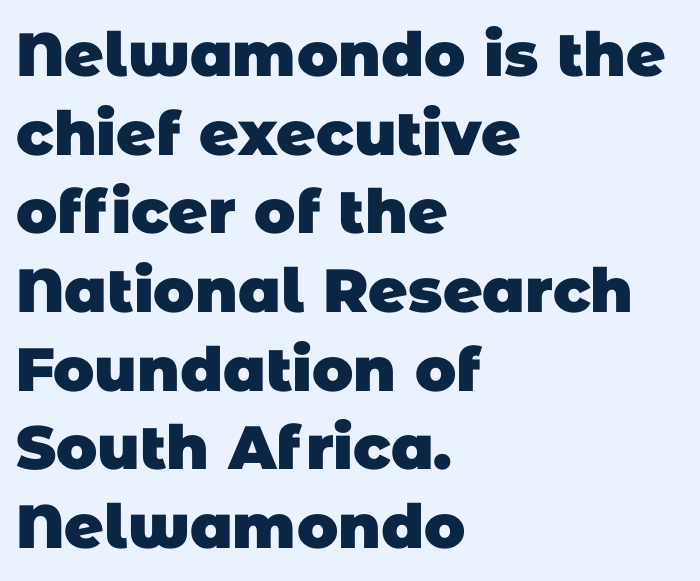
Q: Is the text bold? A: Yes.
Q: Is the typeface a serif or a sans-serif typeface? A: Sans-serif.
Q: Is the text underlined? A: No.
Q: How is the paragraph aligned? A: Left-aligned.
Q: Is the spacing between letters normal or unusually wide? A: Normal.
Q: Is the spacing between lines tight, normal or loose? A: Normal.
Q: Width (condensed, normal, or wide)? A: Normal.
Q: Stroke contrast? A: Low.
Q: x-height? A: Large.
Q: Monospaced? A: No.
